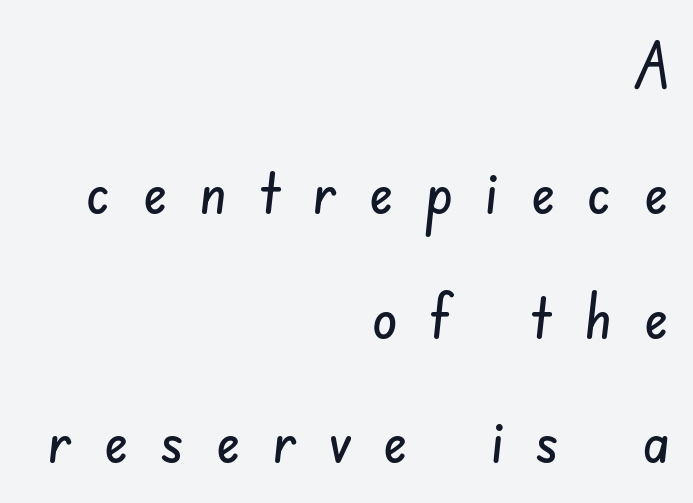
The image shows 64 px condensed sans-serif type; set right-aligned, loose line spacing (1.95x), unusually wide letter spacing (+0.5 em), not underlined; low stroke contrast and a small x-height.
